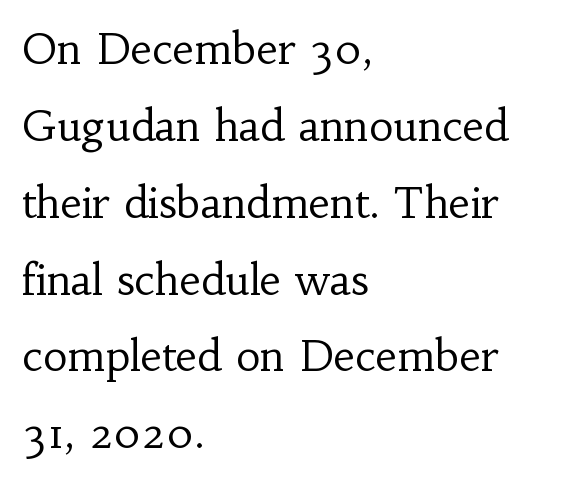
Just letters on the line, the space beneath them empty. Standard letterfit; no display-style spreading of the glyphs. Posture: upright roman. The font family rendered here belongs to the serif group. Looks like regular typesetting: each glyph gets only the width it needs. Line beginnings align vertically; line endings do not.
